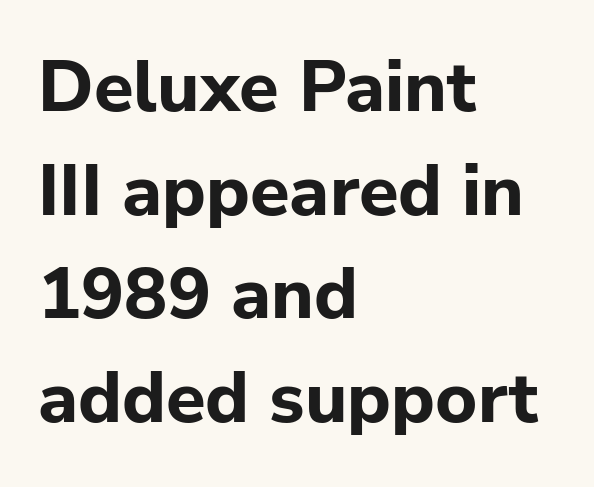
The image shows 72 px bold sans-serif type, upright; set left-aligned, normal line spacing (1.44x), normal letter spacing, not underlined; low stroke contrast and a medium x-height.
